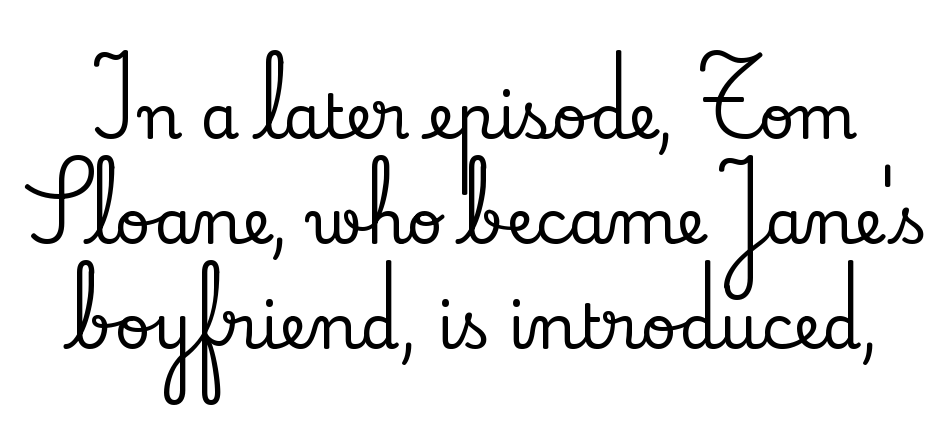
Q: Is the text italic (slanted)? A: No, it is upright.
Q: Is the typeface a serif or a sans-serif typeface? A: Serif.
Q: Is the text underlined? A: No.
Q: Is the spacing between letters normal or unusually wide? A: Normal.
Q: Is the spacing between lines tight, normal or loose? A: Normal.
Q: Width (condensed, normal, or wide)? A: Normal.
Q: Stroke contrast? A: Low.
Q: x-height? A: Small.
Q: Monospaced? A: No.
